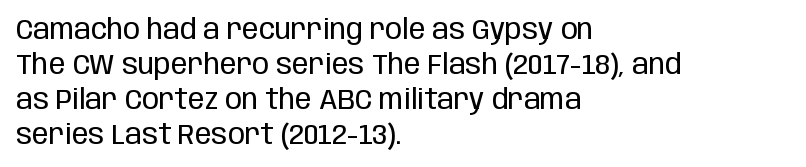
The image shows 28 px regular-weight, condensed sans-serif type, upright; set left-aligned, normal line spacing (1.25x), normal letter spacing, not underlined; low stroke contrast and a large x-height.
